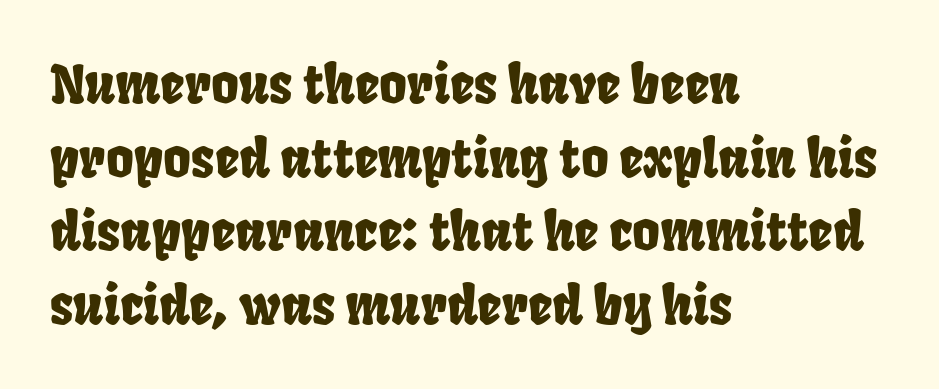
The image shows 53 px condensed sans-serif type; set left-aligned, normal line spacing (1.39x), normal letter spacing, not underlined; low stroke contrast and a large x-height.
